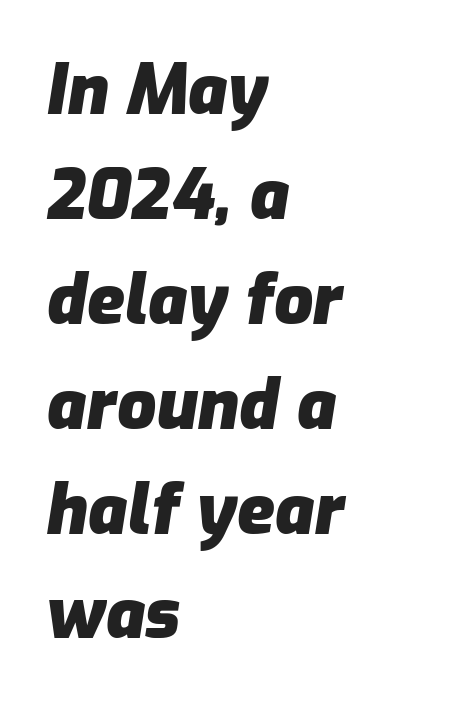
{"italic": "yes", "lean": "right", "slant_degrees": 9, "bold": "yes", "weight": "heavy", "width": "normal", "stroke_contrast": "low", "x_height": "medium", "monospaced": "no", "underline": "no", "align": "left", "line_spacing": "normal", "line_spacing_ratio": 1.52, "letter_spacing": "normal", "letter_spacing_em": 0.0, "glyph_px": 69}
